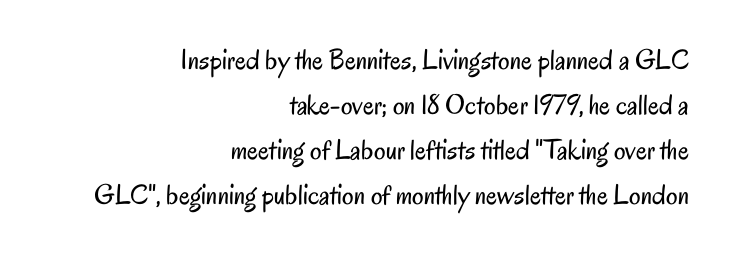
The image shows 29 px regular-weight, condensed sans-serif type, upright; set right-aligned, normal line spacing (1.55x), normal letter spacing, not underlined; low stroke contrast and a small x-height.
